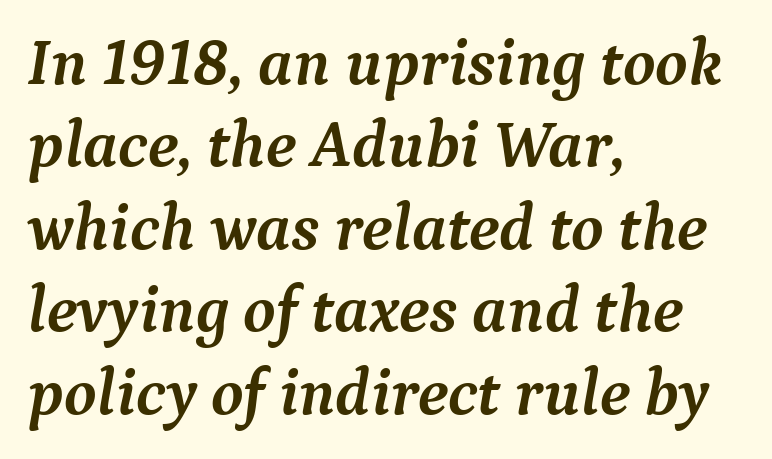
The text was rendered using a seriffed face with decorative stroke endings. Looking at the ascenders, they clearly lean. The paragraph shown leans on its left margin. Leading: standard. Emphasis by weight is at full strength: bold.
